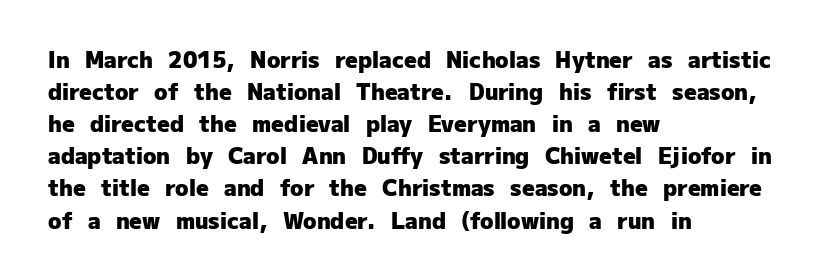
{"italic": "no", "bold": "yes", "underline": "no", "align": "left", "line_spacing": "normal", "line_spacing_ratio": 1.46, "letter_spacing": "normal", "letter_spacing_em": 0.0, "glyph_px": 22}
